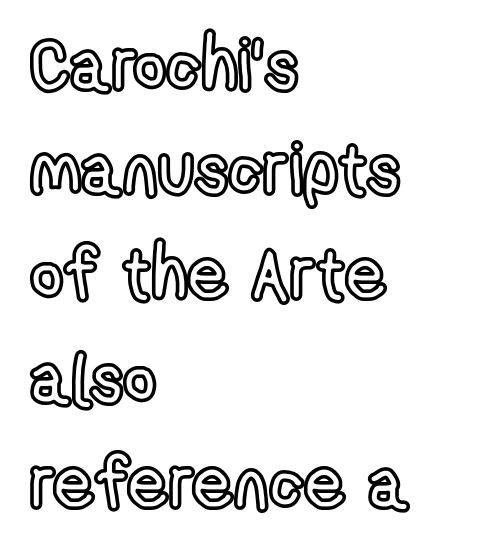
{"italic": "no", "width": "condensed", "x_height": "medium", "monospaced": "no", "underline": "no", "align": "left", "line_spacing": "normal", "line_spacing_ratio": 1.45, "letter_spacing": "normal", "letter_spacing_em": 0.0, "glyph_px": 72}
